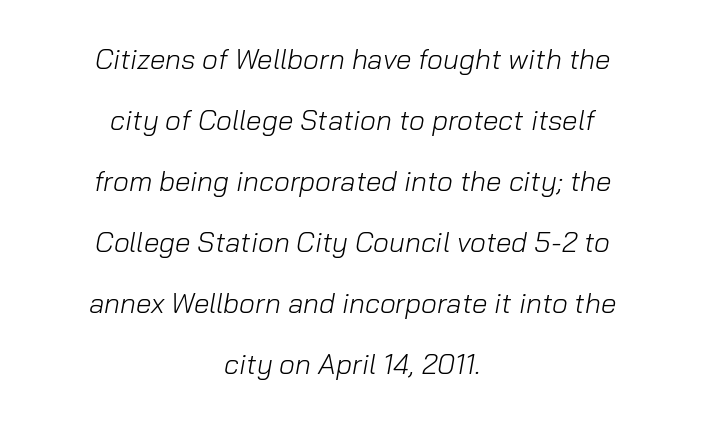
The image shows 28 px light type, italic (leaning right); set centered, loose line spacing (2.18x), normal letter spacing, not underlined; low stroke contrast and a medium x-height.
